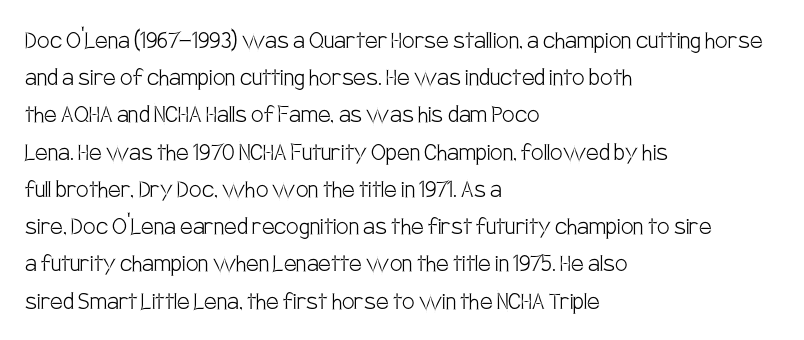
Summary of vertical rhythm: regular, with standard interline spacing. The horizontal fit of the characters is conventional and even. Is the block centered? No — it sits flush against the left margin. Check under the words: just untouched page. Note the varied advance widths — an 'i' is clearly narrower than an 'm'.
